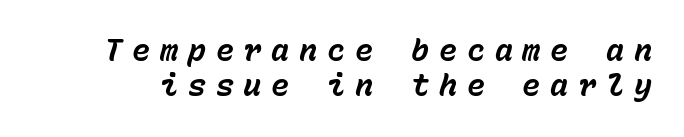
{"italic": "yes", "lean": "right", "slant_degrees": 15, "bold": "yes", "weight": "bold", "width": "normal", "stroke_contrast": "low", "x_height": "medium", "monospaced": "yes", "underline": "no", "line_spacing_ratio": 1.17, "letter_spacing": "wide", "letter_spacing_em": 0.33, "glyph_px": 30}
